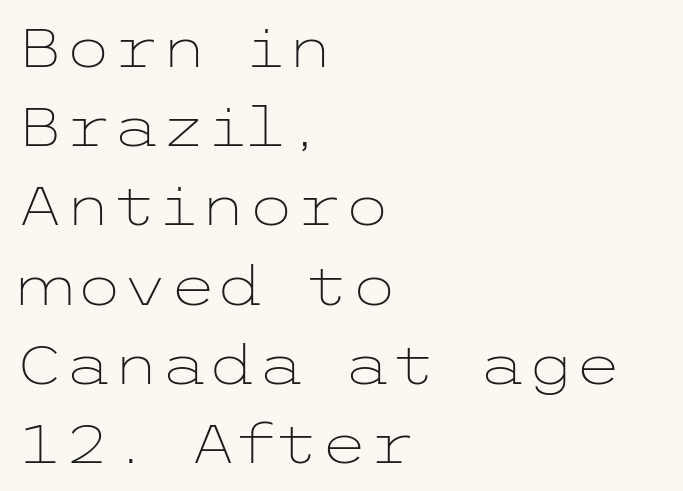
The image shows 55 px light, wide sans-serif type, upright; set left-aligned, normal line spacing (1.44x), normal letter spacing, not underlined; low stroke contrast and a medium x-height.
